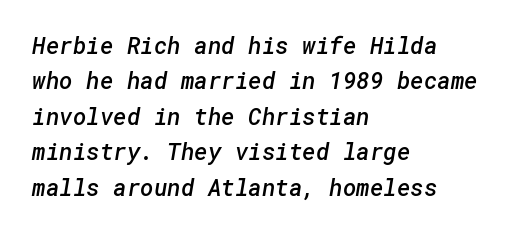
{"bold": "semi", "underline": "no", "align": "left", "line_spacing": "normal", "line_spacing_ratio": 1.54, "letter_spacing": "normal", "letter_spacing_em": 0.0, "glyph_px": 23}
